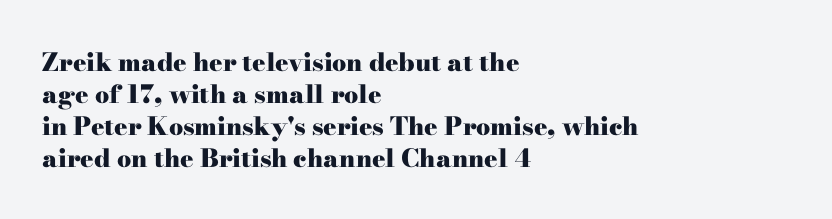
Q: Is the text bold? A: Yes.
Q: Is the text italic (slanted)? A: No, it is upright.
Q: Is the text underlined? A: No.
Q: How is the paragraph aligned? A: Left-aligned.
Q: Is the spacing between letters normal or unusually wide? A: Normal.
Q: Is the spacing between lines tight, normal or loose? A: Normal.
